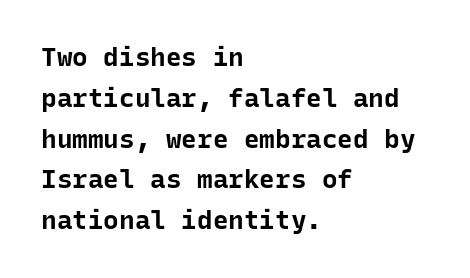
A dark, heavy texture on the line: the type is bold. Characters follow at the spacing the type designer built in. The designer left line spacing at the default. Unmarked baselines from the first word to the last. Posture: vertical.
